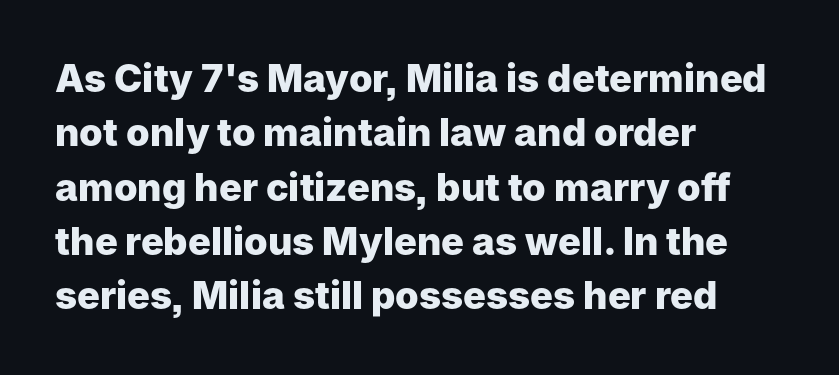
{"serif": "no", "italic": "no", "bold": "yes", "weight": "heavy", "width": "normal", "stroke_contrast": "low", "x_height": "medium", "monospaced": "no", "underline": "no", "align": "left", "line_spacing": "normal", "line_spacing_ratio": 1.43, "letter_spacing": "normal", "letter_spacing_em": 0.0, "glyph_px": 38}
